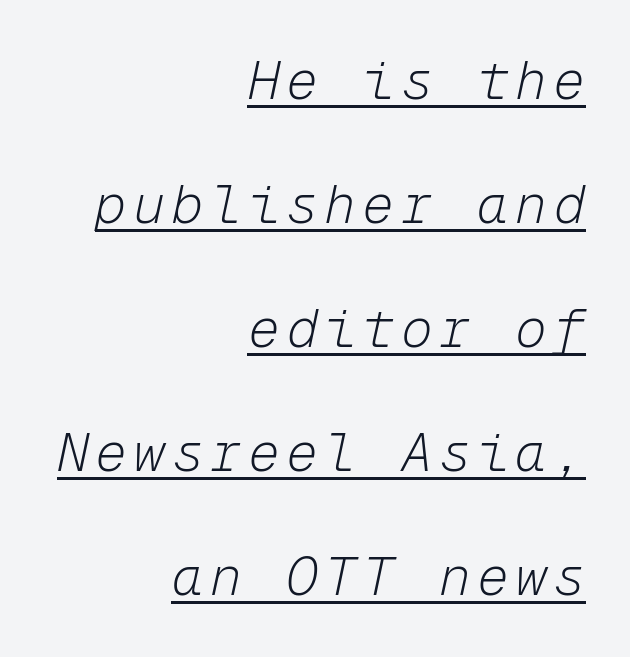
Has an underline been added? It has. A typesetter would call this monospace, since all characters share one set width. The glyphs look as if they've been sheared to an angle. The designer dialed line spacing up above the default. Heaviness? Minimal to ordinary, like unemphasized prose.
